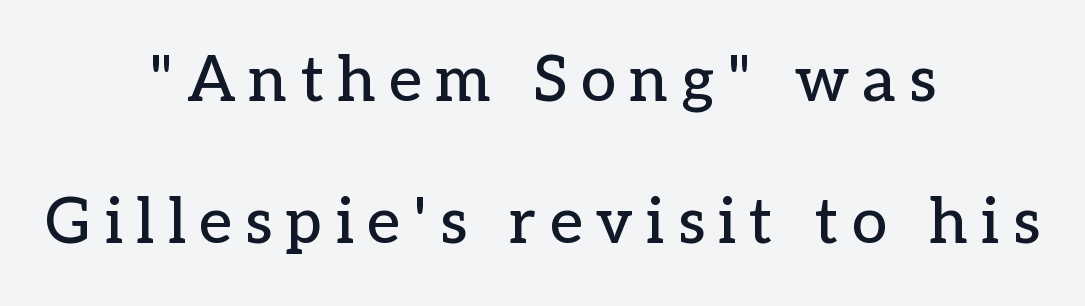
The image shows 63 px serif type, upright; set centered, loose line spacing (2.26x), unusually wide letter spacing (+0.21 em), not underlined; low stroke contrast and a medium x-height.
